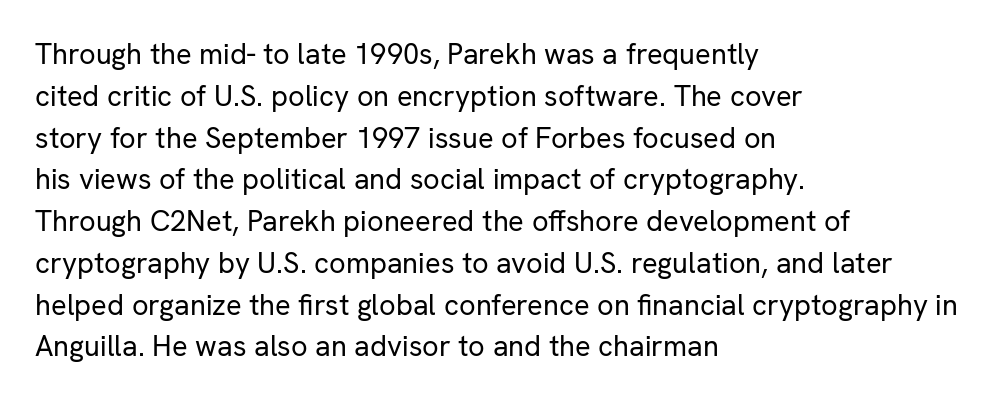
Q: Is the text bold? A: No.
Q: Is the text italic (slanted)? A: No, it is upright.
Q: Is the typeface a serif or a sans-serif typeface? A: Sans-serif.
Q: Is the text underlined? A: No.
Q: How is the paragraph aligned? A: Left-aligned.
Q: Is the spacing between letters normal or unusually wide? A: Normal.
Q: Is the spacing between lines tight, normal or loose? A: Normal.
Q: Width (condensed, normal, or wide)? A: Normal.
Q: Stroke contrast? A: Low.
Q: x-height? A: Medium.
Q: Monospaced? A: No.
